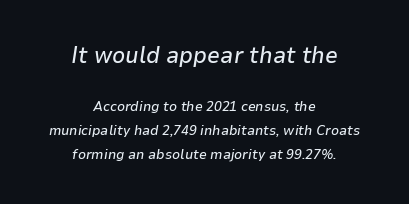
Q: Is the text italic (slanted)? A: Yes, it leans right by about 9 degrees.
Q: Is the text underlined? A: No.
Q: How is the paragraph aligned? A: Centered.
Q: Is the spacing between letters normal or unusually wide? A: Normal.
Q: Is the spacing between lines tight, normal or loose? A: Normal.
Q: Which block of text is set in a larger size, the first (top) or the second (bottom)? A: The first (top) one.
